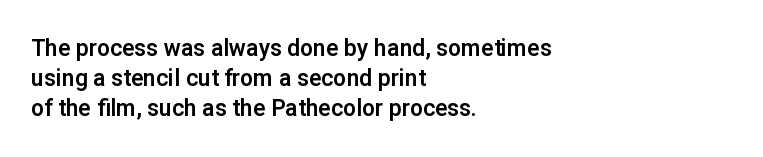
Q: Is the text italic (slanted)? A: No, it is upright.
Q: Is the text underlined? A: No.
Q: How is the paragraph aligned? A: Left-aligned.
Q: Is the spacing between letters normal or unusually wide? A: Normal.
Q: Is the spacing between lines tight, normal or loose? A: Normal.
